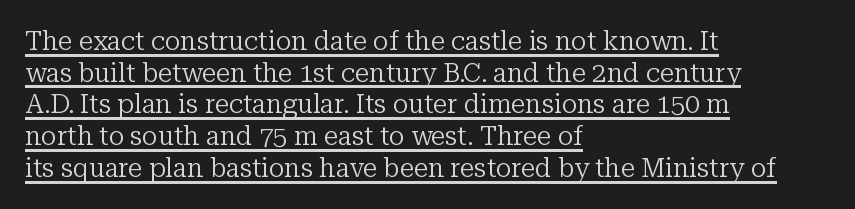
Q: Is the text bold? A: No.
Q: Is the text italic (slanted)? A: No, it is upright.
Q: Is the text underlined? A: Yes.
Q: How is the paragraph aligned? A: Left-aligned.
Q: Is the spacing between letters normal or unusually wide? A: Normal.
